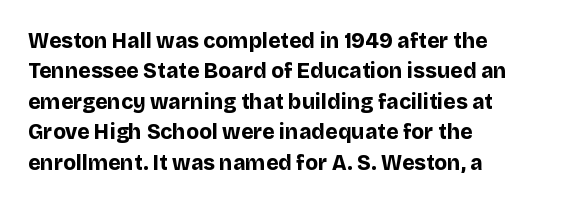
Notice how the stems are strictly vertical — no italics here. These words are printed bold, with thick strokes throughout. Leading: standard. You could call the tracking neutral — neither tight nor loose. The rendering anchors every line to the left-hand side. The words here are not underlined.
